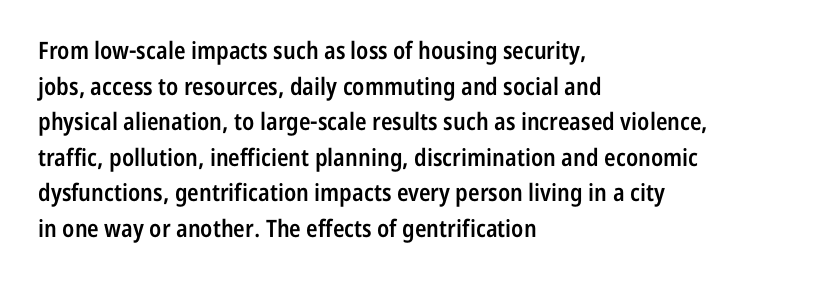
{"italic": "no", "bold": "semi", "underline": "no", "align": "left", "line_spacing": "normal", "line_spacing_ratio": 1.48, "letter_spacing": "normal", "letter_spacing_em": 0.0, "glyph_px": 24}
